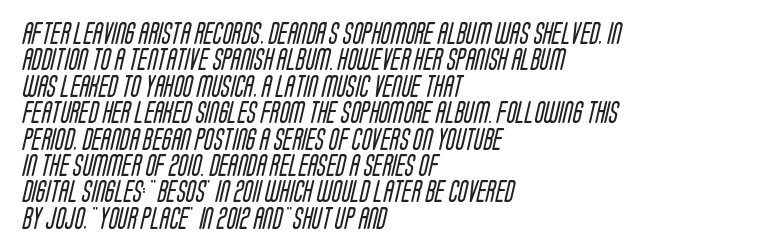
On a weight scale, this lands at 450 or below. Is the block centered? No — it sits flush against the left margin. The strip under each line holds only bare page. What stands out about the letter spacing? Nothing — it is the standard amount.
